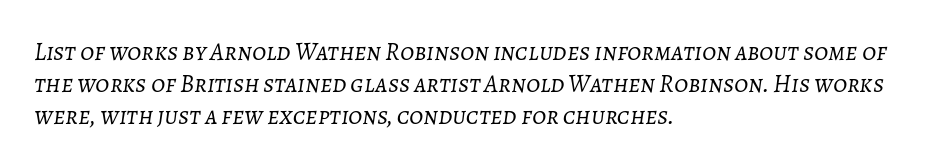
The rendering anchors every line to the left-hand side. The passage shown leans; its letterforms are oblique. These glyphs show unthickened strokes, regular width or finer. The horizontal fit of the characters is conventional and even. Vertically, the passage feels balanced, rows spaced as you'd expect.
